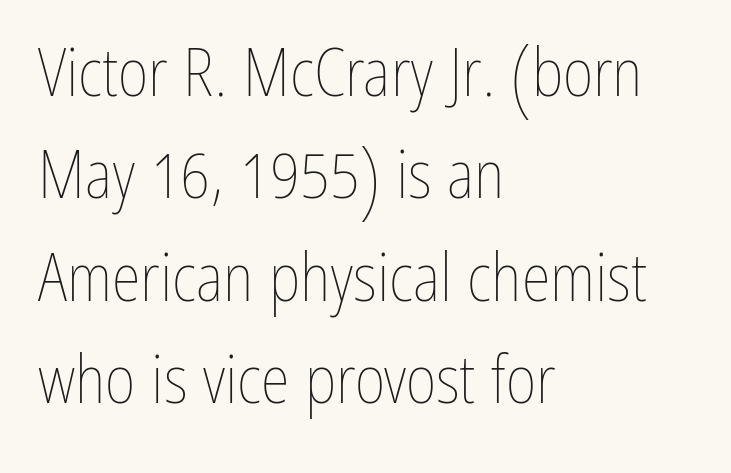
Q: Is the text bold? A: No.
Q: Is the text italic (slanted)? A: No, it is upright.
Q: Is the text underlined? A: No.
Q: How is the paragraph aligned? A: Left-aligned.
Q: Is the spacing between letters normal or unusually wide? A: Normal.
Q: Is the spacing between lines tight, normal or loose? A: Normal.
Q: Width (condensed, normal, or wide)? A: Condensed.
Q: Stroke contrast? A: Low.
Q: x-height? A: Medium.
Q: Monospaced? A: No.
